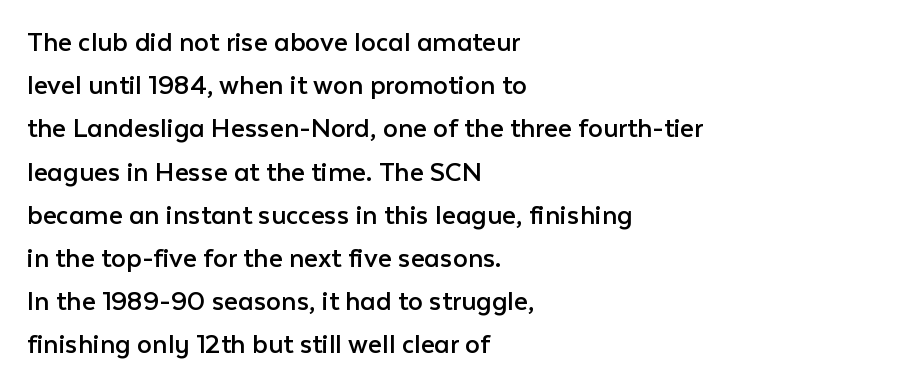
Q: Is the text bold? A: No.
Q: Is the text italic (slanted)? A: No, it is upright.
Q: Is the typeface a serif or a sans-serif typeface? A: Sans-serif.
Q: Is the text underlined? A: No.
Q: How is the paragraph aligned? A: Left-aligned.
Q: Is the spacing between letters normal or unusually wide? A: Normal.
Q: Is the spacing between lines tight, normal or loose? A: Normal.
Q: Width (condensed, normal, or wide)? A: Normal.
Q: Stroke contrast? A: Low.
Q: x-height? A: Medium.
Q: Monospaced? A: No.
